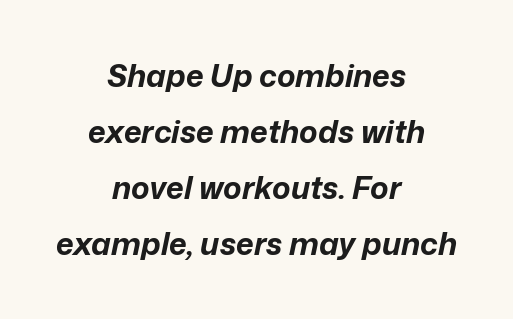
Caption: standard tracking, unaltered. Decoration check: the copy has no underline. The glyphs have the mass of a bold cut. Each letter keeps its own natural width here, so spacing adapts to shape. The lettering tilts uniformly, giving the passage an italic look.
